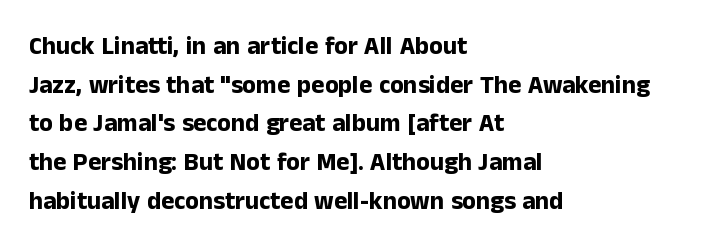
Lines of text with bare space underneath. Default kerning and tracking; the words read as compact shapes. Typeset ragged right — the left edge is the straight one. Regarding leading, the lines here are spaced in the standard way. Every stem runs plumb, perpendicular to the baseline.
